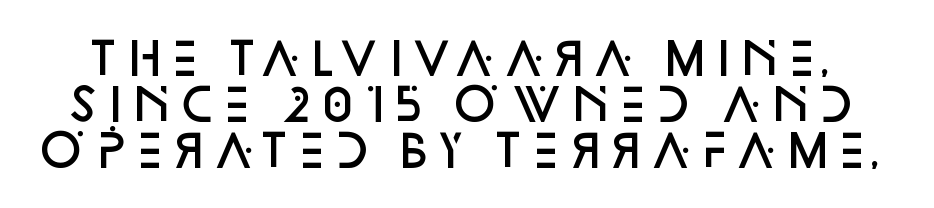
The image shows 44 px semibold sans-serif type, upright; set tight line spacing (1.05x), normal letter spacing, not underlined; low stroke contrast and a large x-height.
